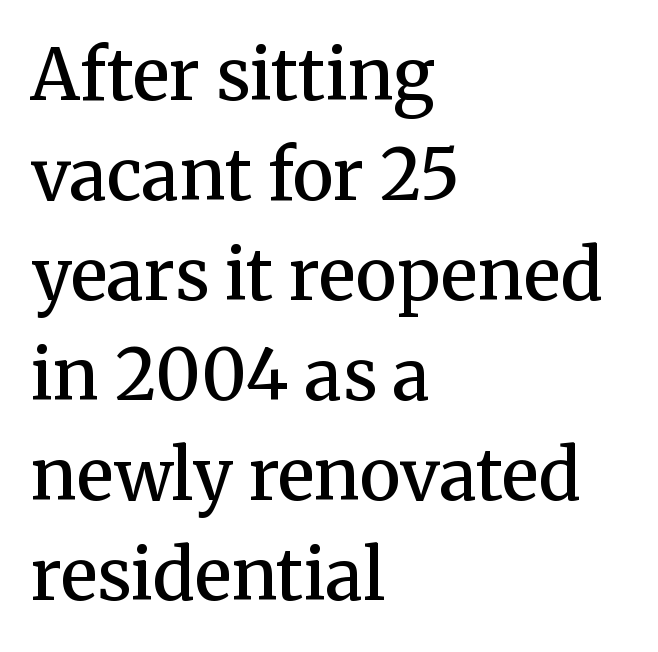
{"serif": "yes", "italic": "no", "bold": "semi", "weight": "semibold", "width": "normal", "stroke_contrast": "medium", "x_height": "medium", "monospaced": "no", "underline": "no", "align": "left", "line_spacing": "normal", "line_spacing_ratio": 1.43, "letter_spacing": "normal", "letter_spacing_em": 0.0, "glyph_px": 70}
